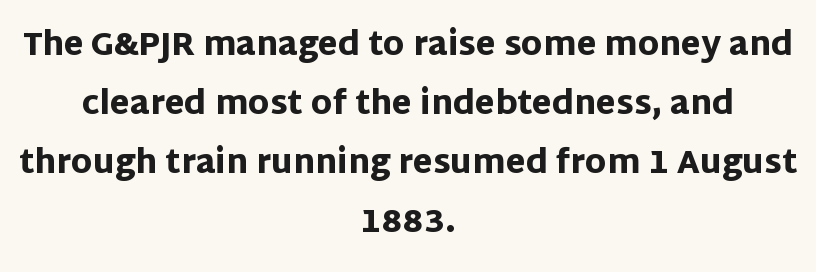
The image shows 32 px heavy sans-serif type, upright; set centered, line spacing 1.84x, normal letter spacing, not underlined; low stroke contrast and a large x-height.
